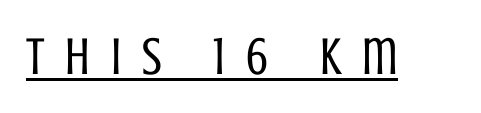
The image shows 53 px regular-weight, condensed sans-serif type, upright; set unusually wide letter spacing (+0.39 em), underlined; low stroke contrast and a large x-height.
